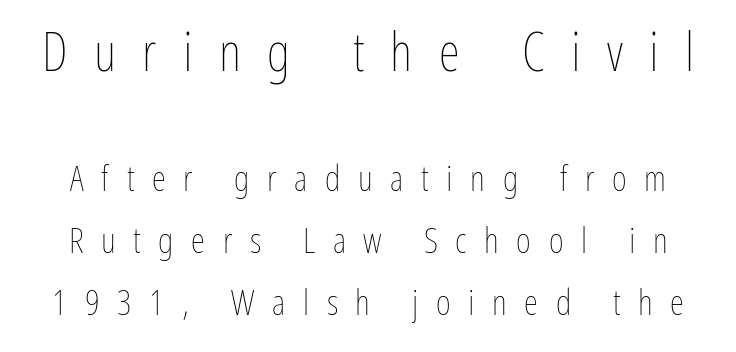
Q: Is the text bold? A: No.
Q: Is the text italic (slanted)? A: No, it is upright.
Q: Is the text underlined? A: No.
Q: Is the spacing between letters normal or unusually wide? A: Unusually wide.
Q: Which block of text is set in a larger size, the first (top) or the second (bottom)? A: The first (top) one.
Q: Width (condensed, normal, or wide)? A: Condensed.
Q: Stroke contrast? A: Low.
Q: x-height? A: Medium.
Q: Monospaced? A: No.
